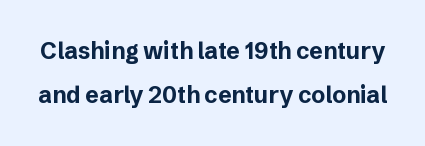
The image shows 23 px bold type, upright; set loose line spacing (1.93x), normal letter spacing, not underlined.
